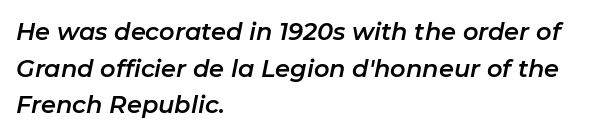
{"italic": "yes", "lean": "right", "slant_degrees": 11, "underline": "no", "align": "left", "line_spacing": "normal", "line_spacing_ratio": 1.53, "letter_spacing": "normal", "letter_spacing_em": 0.0, "glyph_px": 24}
